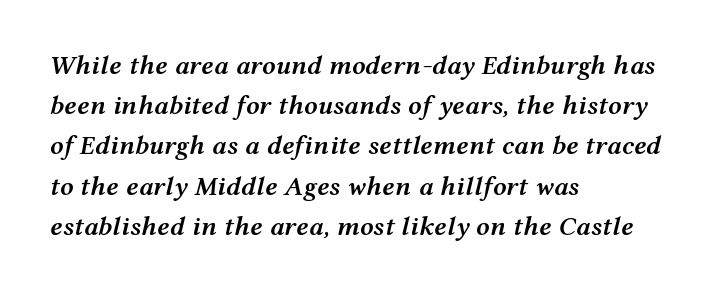
The image shows 27 px text type, italic (leaning right); set left-aligned, normal line spacing (1.49x), normal letter spacing, not underlined.
